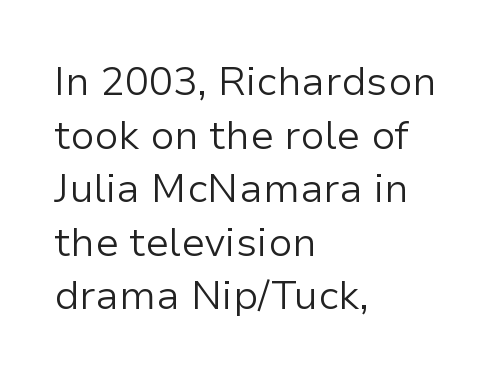
Q: Is the text bold? A: No.
Q: Is the text italic (slanted)? A: No, it is upright.
Q: Is the typeface a serif or a sans-serif typeface? A: Sans-serif.
Q: Is the text underlined? A: No.
Q: How is the paragraph aligned? A: Left-aligned.
Q: Is the spacing between letters normal or unusually wide? A: Normal.
Q: Is the spacing between lines tight, normal or loose? A: Normal.
Q: Width (condensed, normal, or wide)? A: Normal.
Q: Stroke contrast? A: Low.
Q: x-height? A: Medium.
Q: Monospaced? A: No.
